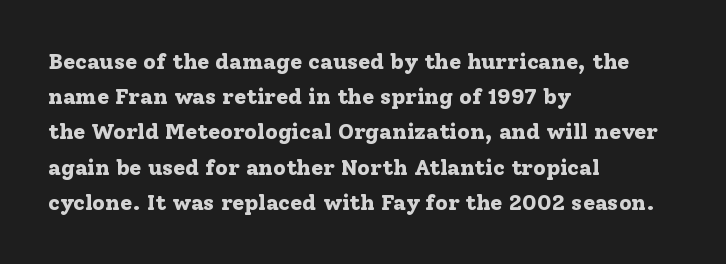
Q: Is the text bold? A: Yes.
Q: Is the text italic (slanted)? A: No, it is upright.
Q: Is the text underlined? A: No.
Q: How is the paragraph aligned? A: Left-aligned.
Q: Is the spacing between letters normal or unusually wide? A: Normal.
Q: Is the spacing between lines tight, normal or loose? A: Normal.
